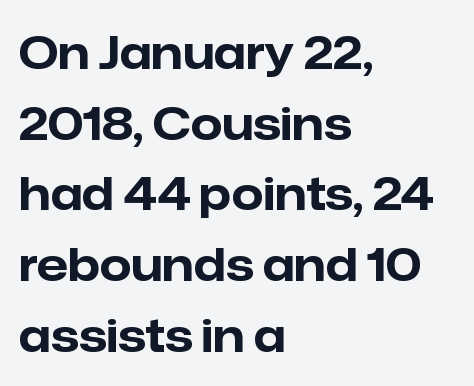
The passage shown has conventional tracking throughout. Anything drawn beneath the words? Only blank space. Is the block centered? No — it sits flush against the left margin. Upright lettering throughout. The leading is moderate, giving the passage an even texture.
